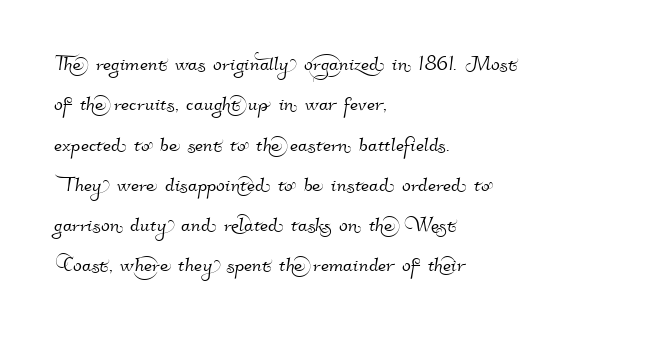
How would I describe the line gaps? Plain and ordinary. Caption: multi-line text, flush left, ragged right. The words here are not underlined. Tracking here is standard; glyphs follow each other at the usual distance.
